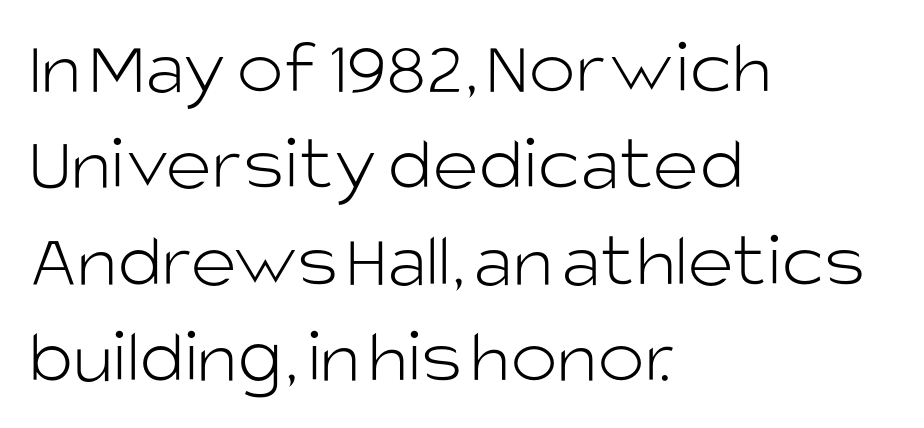
The image shows 79 px light sans-serif type, upright; set left-aligned, line spacing 1.22x, normal letter spacing, not underlined; low stroke contrast and a large x-height.
